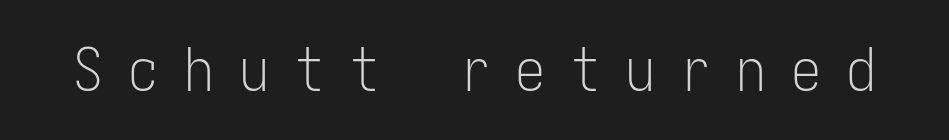
The image shows 60 px light, condensed sans-serif type, upright; set unusually wide letter spacing (+0.42 em), not underlined; low stroke contrast and a medium x-height.
